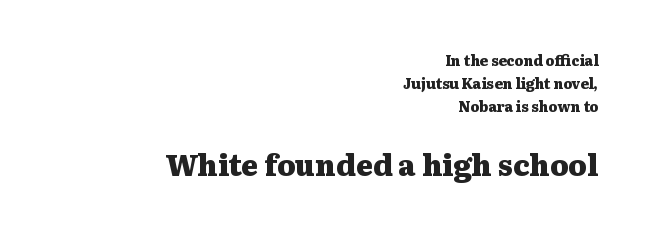
The rendering uses a bold face; every stroke is thick and dark. Little horizontal feet cap the strokes, marking this as serif type. Reading down the column, the eye jumps a familiar distance to each next line. Size contrast runs from small at the top to large at the bottom.
